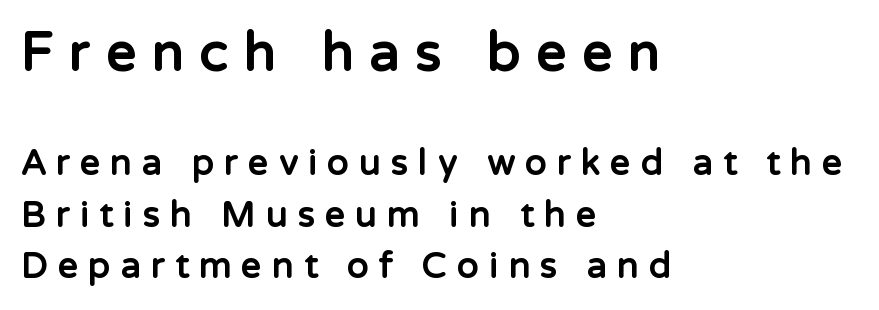
The image shows 53 px bold sans-serif type, upright; set left-aligned, normal line spacing (1.47x), unusually wide letter spacing (+0.3 em), not underlined; the first (top) block is 1.51x larger; low stroke contrast and a medium x-height.
